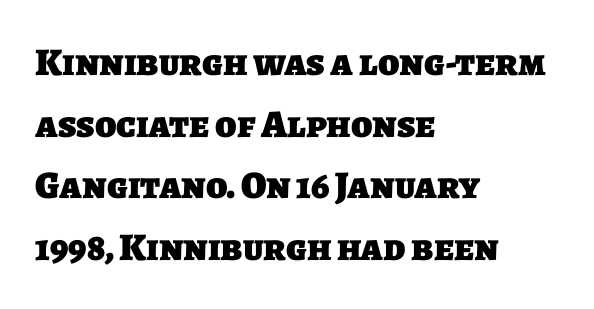
The image shows 39 px heavy sans-serif type; set left-aligned, normal line spacing (1.58x), normal letter spacing, not underlined; low stroke contrast and a large x-height.
